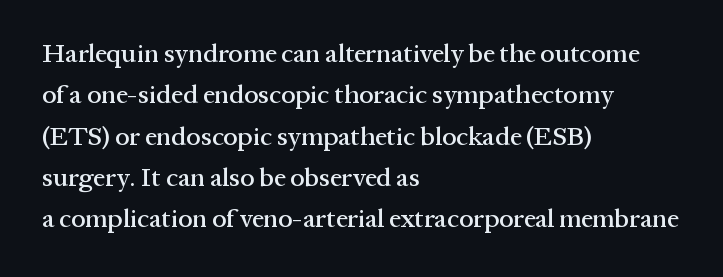
{"italic": "no", "underline": "no", "align": "left", "line_spacing": "normal", "line_spacing_ratio": 1.59, "letter_spacing": "normal", "letter_spacing_em": 0.0, "glyph_px": 26}
